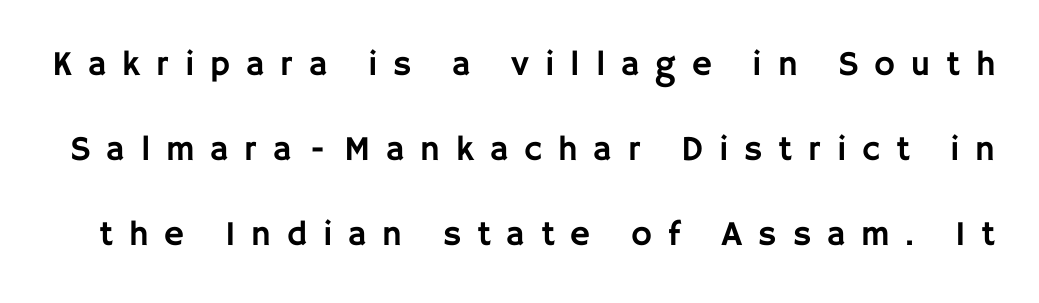
Q: Is the text italic (slanted)? A: No, it is upright.
Q: Is the typeface a serif or a sans-serif typeface? A: Sans-serif.
Q: Is the text underlined? A: No.
Q: Is the spacing between letters normal or unusually wide? A: Unusually wide.
Q: Is the spacing between lines tight, normal or loose? A: Loose.
Q: Width (condensed, normal, or wide)? A: Normal.
Q: Stroke contrast? A: Low.
Q: x-height? A: Large.
Q: Monospaced? A: No.
